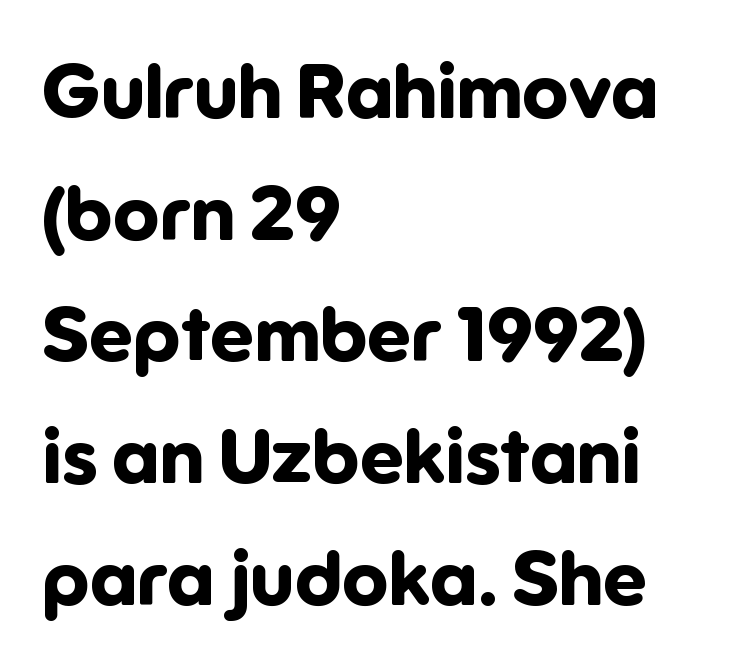
Quick note: not italic, upright. Summary of weight: heavy, a full bold. Leading: standard. This rendering uses left alignment, leaving the right contour irregular. A typesetter would call this proportional, since set widths differ per character.
